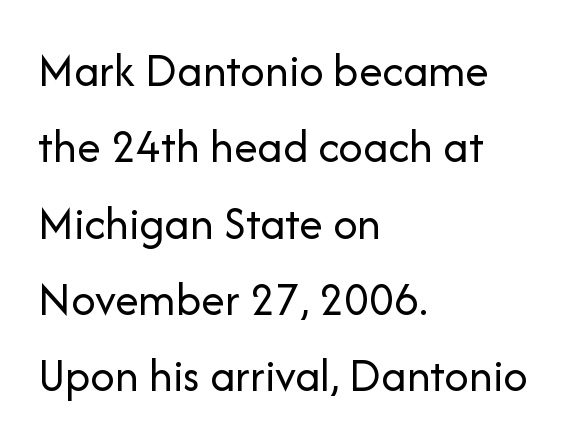
The image shows 48 px regular-weight sans-serif type, upright; set left-aligned, normal line spacing (1.59x), normal letter spacing, not underlined; low stroke contrast and a medium x-height.
